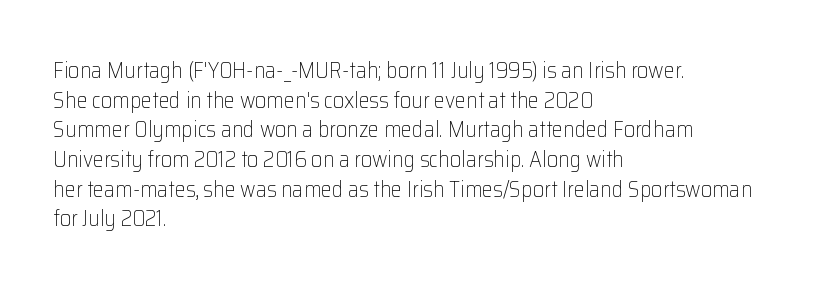
Unmarked baselines from the first word to the last. The designer left line spacing at the default. The rendering anchors every line to the left-hand side. The gaps between neighbouring characters are ordinary and unremarkable. The type sits square on the baseline with zero lean.
